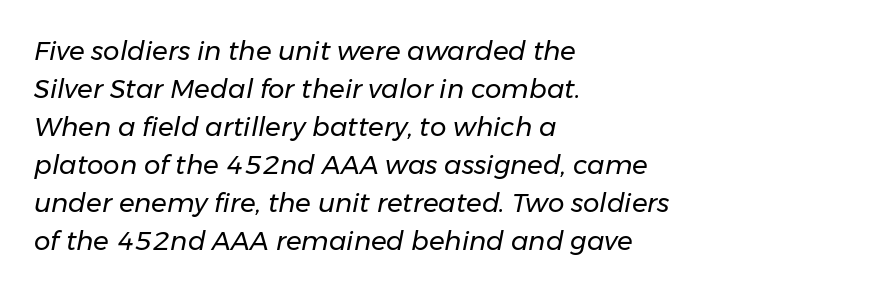
Q: Is the text bold? A: No.
Q: Is the text italic (slanted)? A: Yes, it leans right by about 11 degrees.
Q: Is the text underlined? A: No.
Q: How is the paragraph aligned? A: Left-aligned.
Q: Is the spacing between letters normal or unusually wide? A: Normal.
Q: Is the spacing between lines tight, normal or loose? A: Normal.
